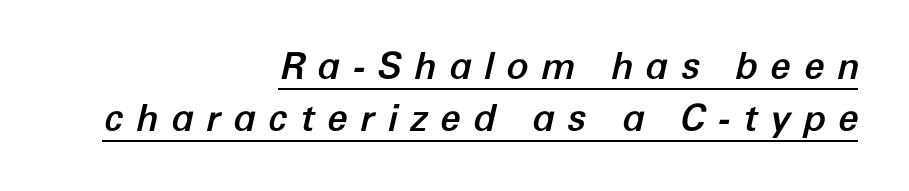
Summary of vertical rhythm: regular, with standard interline spacing. Quick note: italic. Is this a fixed-width face? No — the glyphs have proportional, varying widths. The rendering anchors every line to the right-hand side.
